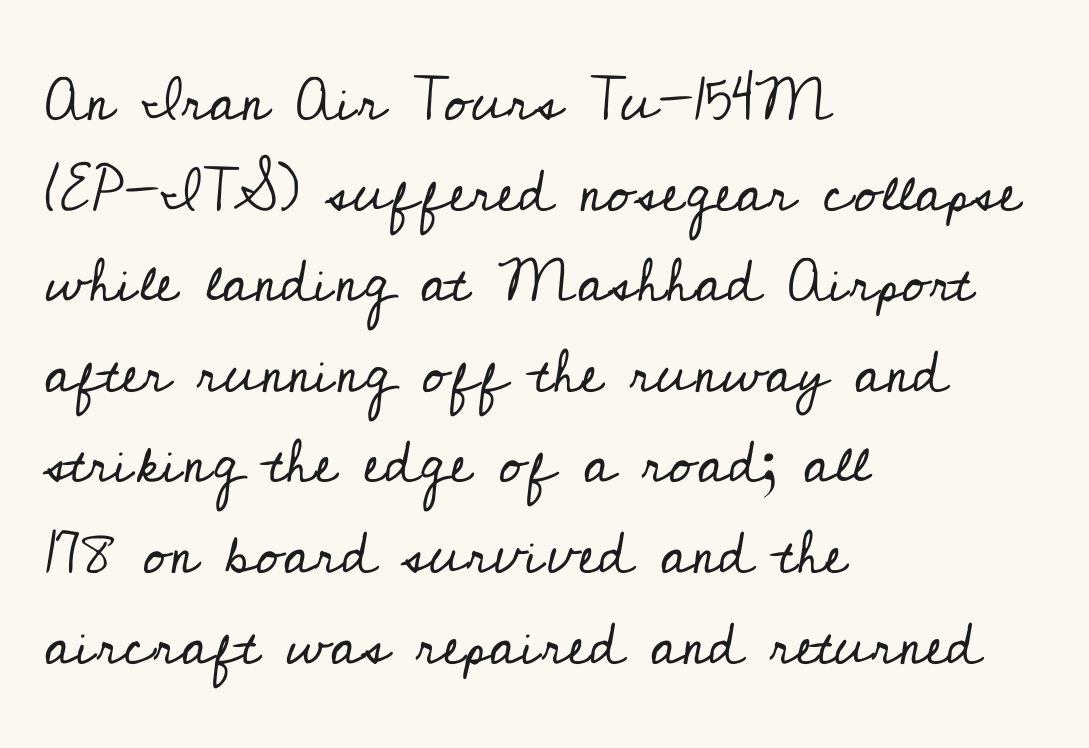
Q: Is the text bold? A: No.
Q: Is the text italic (slanted)? A: Yes.
Q: Is the typeface a serif or a sans-serif typeface? A: Serif.
Q: Is the text underlined? A: No.
Q: How is the paragraph aligned? A: Left-aligned.
Q: Is the spacing between letters normal or unusually wide? A: Normal.
Q: Is the spacing between lines tight, normal or loose? A: Normal.
Q: Width (condensed, normal, or wide)? A: Normal.
Q: Stroke contrast? A: Low.
Q: x-height? A: Small.
Q: Monospaced? A: No.
